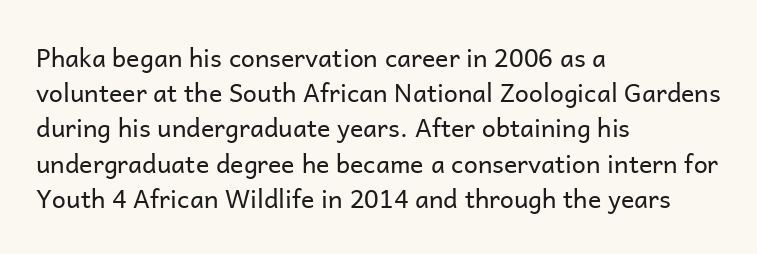
Q: Is the text bold? A: No.
Q: Is the text italic (slanted)? A: No, it is upright.
Q: Is the text underlined? A: No.
Q: How is the paragraph aligned? A: Left-aligned.
Q: Is the spacing between letters normal or unusually wide? A: Normal.
Q: Is the spacing between lines tight, normal or loose? A: Normal.
